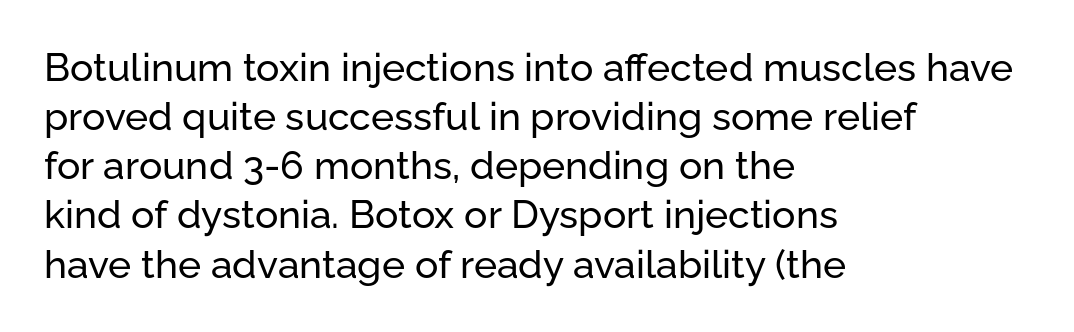
{"serif": "no", "italic": "no", "width": "normal", "stroke_contrast": "low", "x_height": "medium", "monospaced": "no", "underline": "no", "align": "left", "line_spacing": "normal", "line_spacing_ratio": 1.26, "letter_spacing": "normal", "letter_spacing_em": 0.0, "glyph_px": 39}
